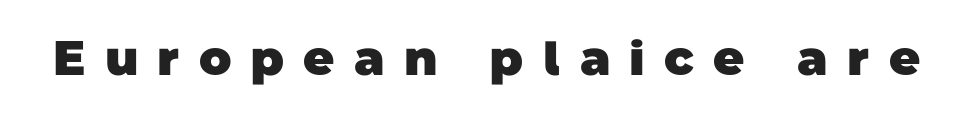
The image shows 48 px heavy sans-serif type; set unusually wide letter spacing (+0.4 em), not underlined; low stroke contrast and a large x-height.
